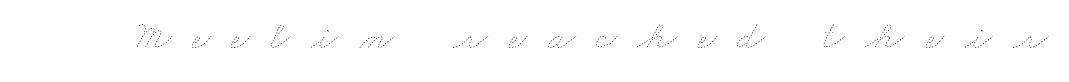
The image shows 41 px thin, wide type; set unusually wide letter spacing (+0.5 em), not underlined; low stroke contrast and a small x-height.
